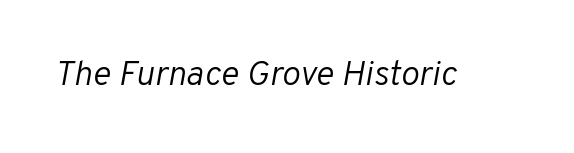
Yep, that's italic — everything's leaning. Any mark beneath the type? The region is blank. Standard letterfit; no display-style spreading of the glyphs. This sample has the flowing, uneven cadence of proportional lettering. Stroke thickness stays within the range of a standard reading face or lighter.
